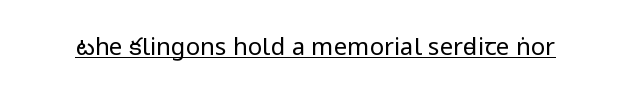
Underlined type. When letters stand straight like this, we call the style roman or upright. The line texture is even and compact thanks to regular tracking. The strokes carry an ordinary text weight at most.
